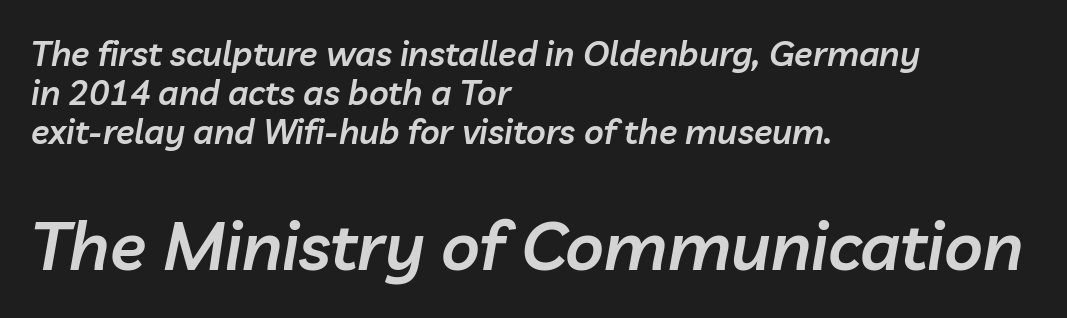
Q: Is the text bold? A: Semi-bold.
Q: Is the text italic (slanted)? A: Yes, it leans right by about 10 degrees.
Q: Is the text underlined? A: No.
Q: How is the paragraph aligned? A: Left-aligned.
Q: Is the spacing between letters normal or unusually wide? A: Normal.
Q: Is the spacing between lines tight, normal or loose? A: Tight.
Q: Which block of text is set in a larger size, the first (top) or the second (bottom)? A: The second (bottom) one.
Q: Width (condensed, normal, or wide)? A: Normal.
Q: Stroke contrast? A: Low.
Q: x-height? A: Medium.
Q: Monospaced? A: No.
